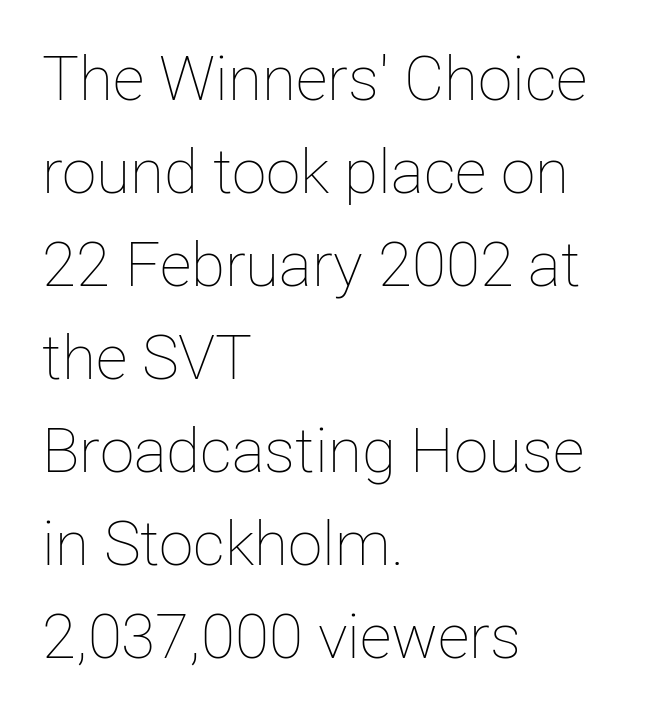
{"italic": "no", "bold": "no", "weight": "thin", "width": "normal", "stroke_contrast": "low", "x_height": "medium", "monospaced": "no", "underline": "no", "align": "left", "line_spacing": "normal", "line_spacing_ratio": 1.5, "letter_spacing": "normal", "letter_spacing_em": 0.0, "glyph_px": 62}
